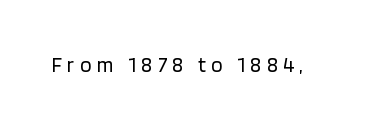
{"italic": "no", "bold": "no", "underline": "no", "letter_spacing": "wide", "letter_spacing_em": 0.26, "glyph_px": 21}
